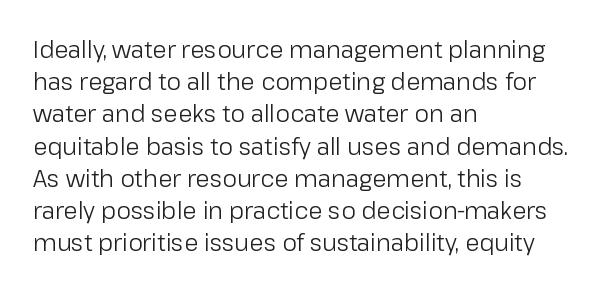
Q: Is the text bold? A: No.
Q: Is the text italic (slanted)? A: No, it is upright.
Q: Is the text underlined? A: No.
Q: How is the paragraph aligned? A: Left-aligned.
Q: Is the spacing between letters normal or unusually wide? A: Normal.
Q: Is the spacing between lines tight, normal or loose? A: Normal.
